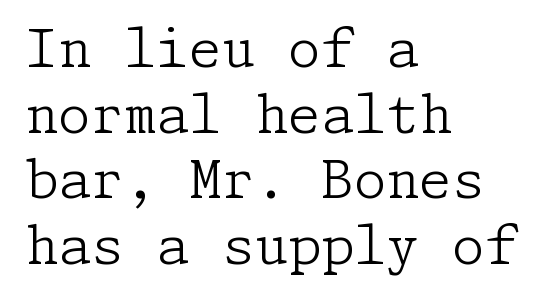
Weight: in the light-to-regular range. Letters rest on an invisible, unmarked baseline. A typesetter would label this face a serif. Observe the ordinary spacing: letters are neighbours, not strangers. No italicization has been applied; the sample stays upright. Line starts are locked; line ends wander.
